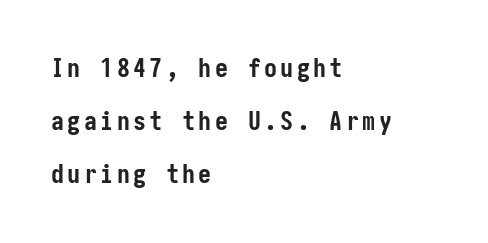
Heavy-handed strokes throughout: this text is bold. Nobody drew a line under any word here. When letters stand straight like this, we call the style roman or upright. Reading down the block, your eye returns to a fixed left position each line.
